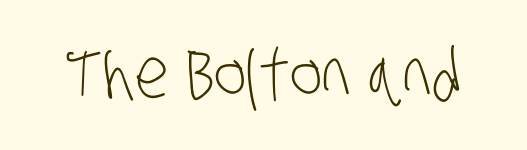
The image shows 69 px light, condensed sans-serif type; set normal letter spacing, not underlined; low stroke contrast and a large x-height.
